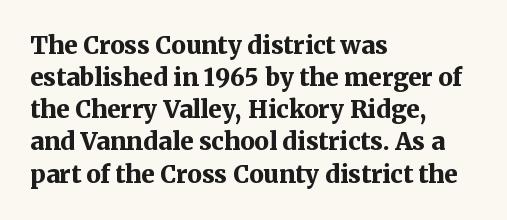
The image shows 24 px bold type, upright; set left-aligned, normal line spacing (1.34x), normal letter spacing, not underlined.
